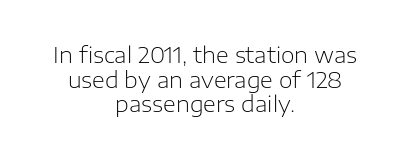
The image shows 22 px text type, upright; set centered, tight line spacing (1.12x), normal letter spacing, not underlined.
